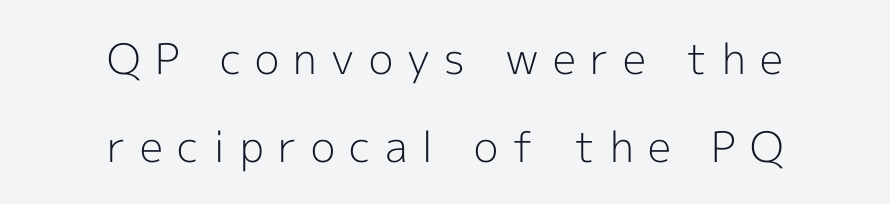
Q: Is the text bold? A: No.
Q: Is the text italic (slanted)? A: No, it is upright.
Q: Is the typeface a serif or a sans-serif typeface? A: Sans-serif.
Q: Is the text underlined? A: No.
Q: How is the paragraph aligned? A: Centered.
Q: Is the spacing between letters normal or unusually wide? A: Unusually wide.
Q: Is the spacing between lines tight, normal or loose? A: Loose.
Q: Width (condensed, normal, or wide)? A: Normal.
Q: x-height? A: Medium.
Q: Monospaced? A: No.
